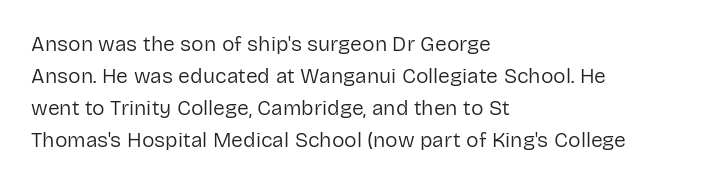
{"italic": "no", "bold": "no", "underline": "no", "align": "left", "line_spacing": "normal", "line_spacing_ratio": 1.52, "letter_spacing": "normal", "letter_spacing_em": 0.0, "glyph_px": 21}
